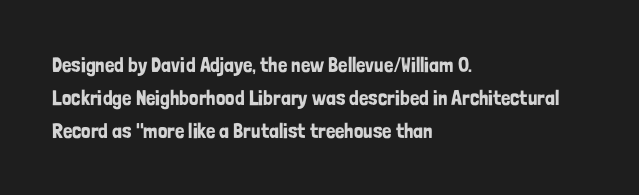
Q: Is the text italic (slanted)? A: No, it is upright.
Q: Is the text underlined? A: No.
Q: How is the paragraph aligned? A: Left-aligned.
Q: Is the spacing between letters normal or unusually wide? A: Normal.
Q: Is the spacing between lines tight, normal or loose? A: Normal.
